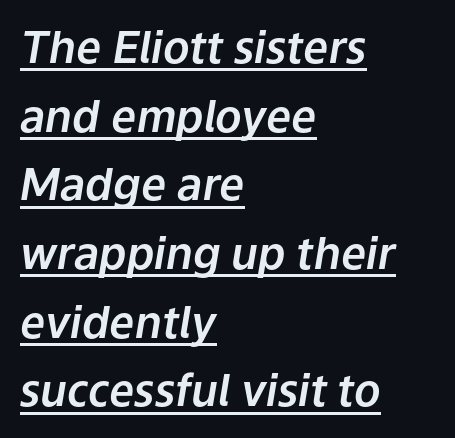
The image shows 44 px text type, italic (leaning right); set left-aligned, normal line spacing (1.56x), normal letter spacing, underlined; low stroke contrast and a medium x-height.
